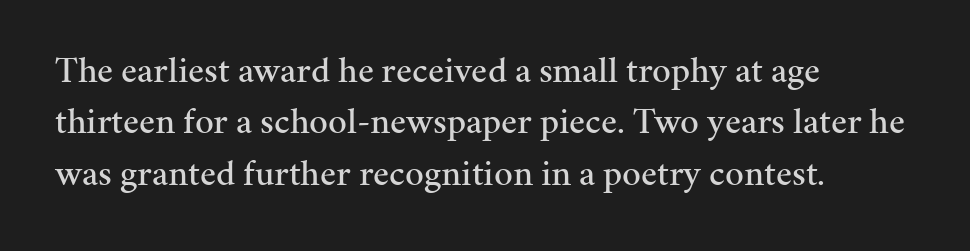
Rule under the text: the space is simply empty. Reading down the column, the eye jumps a familiar distance to each next line. The tracking reads as untouched default to a designer's eye. Where is the straight margin? On the left. Style check: upright.
